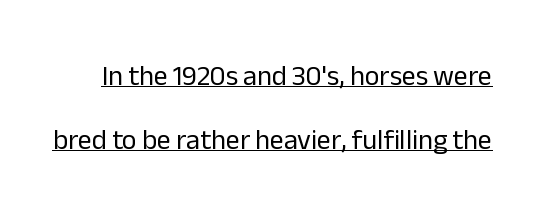
Look at the bottom of the vertical strokes: they stop flat, with no serifs. This sample uses an upright cut, with every glyph sitting square on the baseline. Widely set lines give the paragraph a tall, airy silhouette. Each stroke keeps to a modest, everyday thickness or less. These lines are rendered in a variable-pitch font.
